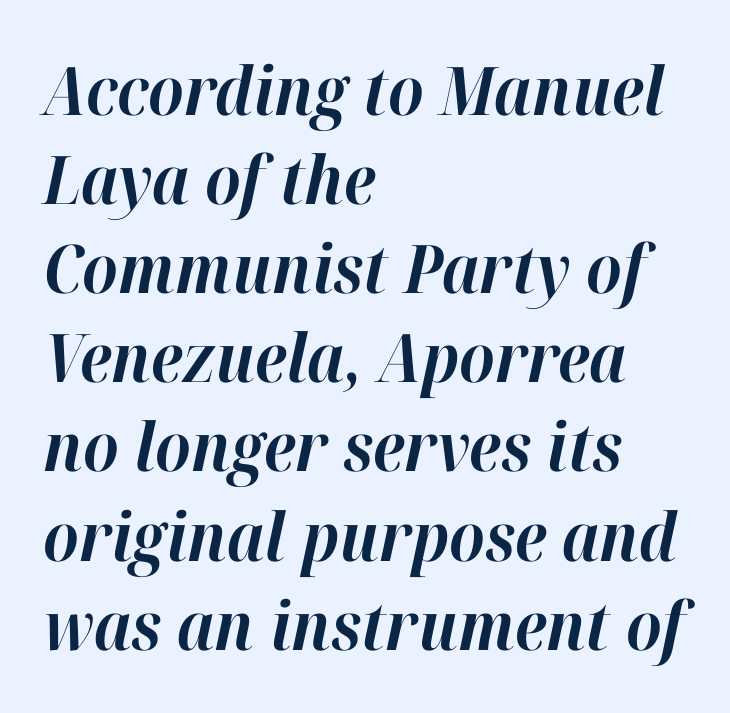
The area under the type is left untouched. If you drew a line through each stem, it would be angled. The rendering keeps characters at their native spacing. A classic flush-left, rag-right setting is used for this passage.
